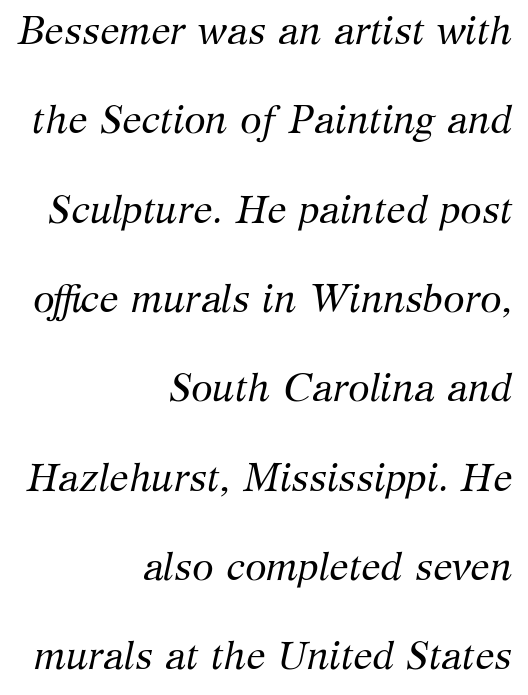
Q: Is the text bold? A: No.
Q: Is the text italic (slanted)? A: Yes, it leans right by about 12 degrees.
Q: Is the typeface a serif or a sans-serif typeface? A: Serif.
Q: Is the text underlined? A: No.
Q: How is the paragraph aligned? A: Right-aligned.
Q: Is the spacing between letters normal or unusually wide? A: Normal.
Q: Is the spacing between lines tight, normal or loose? A: Loose.
Q: Width (condensed, normal, or wide)? A: Normal.
Q: Stroke contrast? A: Medium.
Q: x-height? A: Medium.
Q: Monospaced? A: No.
